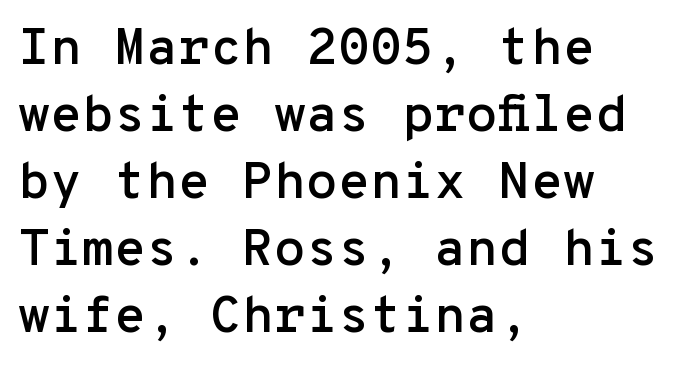
{"serif": "no", "italic": "no", "width": "normal", "stroke_contrast": "low", "x_height": "medium", "monospaced": "yes", "underline": "no", "align": "left", "line_spacing": "normal", "line_spacing_ratio": 1.29, "letter_spacing": "normal", "letter_spacing_em": 0.0, "glyph_px": 52}
